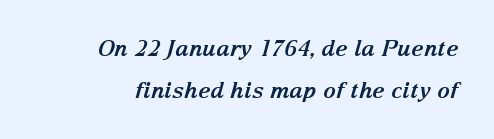
The image shows 22 px bold type, italic (leaning right); set loose line spacing (1.93x), normal letter spacing, not underlined.
